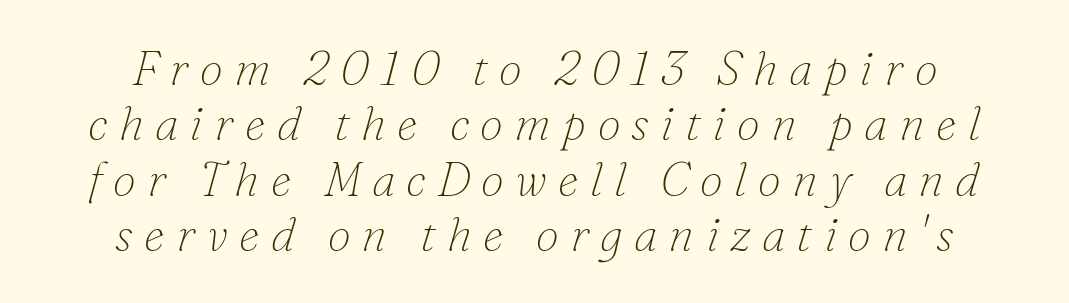
Visually the block forms a symmetrical silhouette, jagged on both flanks. An italicized treatment has been applied to the whole sample. Inter-character spacing is expanded well beyond the font's built-in metrics. A typesetter would call this proportional, since set widths differ per character. The strip under each line holds only bare page. Classification — serif.
